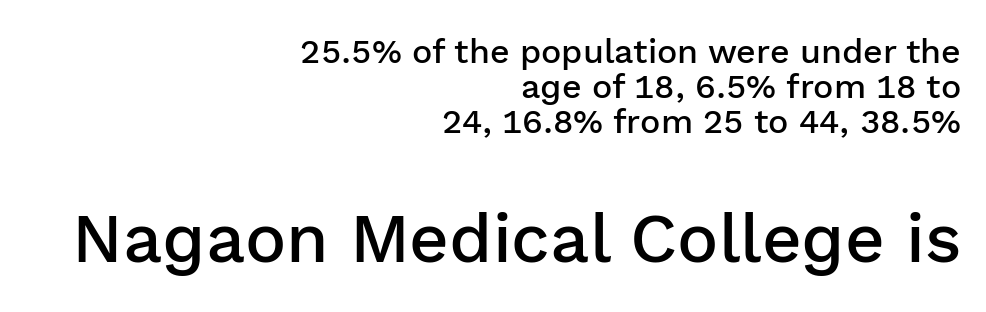
{"serif": "no", "italic": "no", "bold": "semi", "weight": "semibold", "width": "normal", "stroke_contrast": "low", "x_height": "medium", "monospaced": "no", "underline": "no", "align": "right", "line_spacing": "tight", "line_spacing_ratio": 1.03, "letter_spacing": "normal", "letter_spacing_em": 0.0, "larger_block": "second", "size_ratio": 2.03, "glyph_px": 69}
